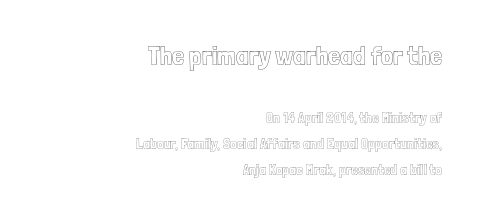
The image shows 27 px text type, upright; set right-aligned, line spacing 1.74x, normal letter spacing, not underlined; the first (top) block is 1.8x larger.
